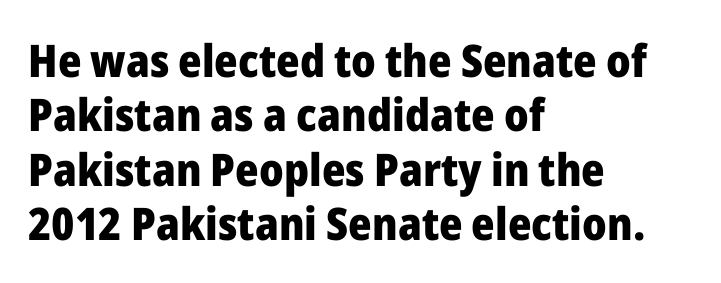
The image shows 45 px heavy sans-serif type, upright; set left-aligned, line spacing 1.21x, normal letter spacing, not underlined; low stroke contrast and a medium x-height.
